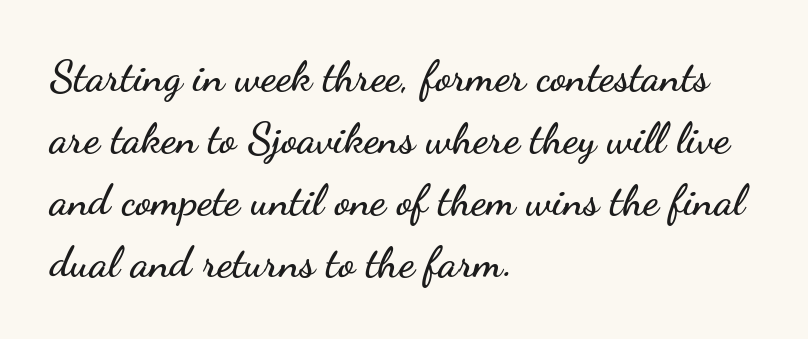
A student would call this left alignment; a typographer would say flush left, rag right. Looks like regular typesetting: each glyph gets only the width it needs. Typographically, this falls in the sans-serif category. The zone under the glyphs is completely vacant.
